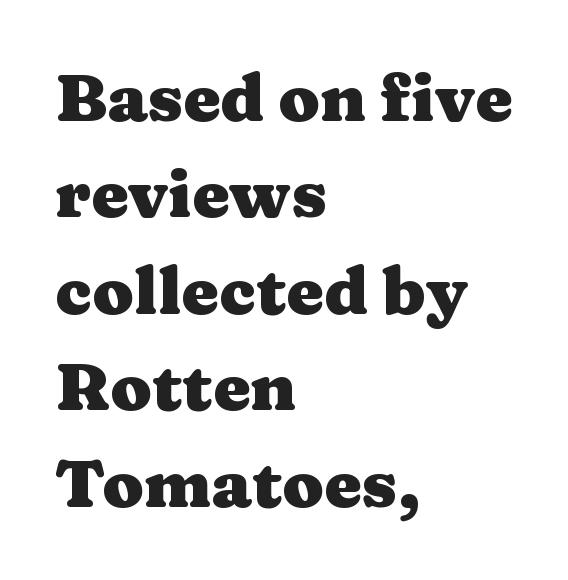
Q: Is the text bold? A: Yes.
Q: Is the text italic (slanted)? A: No, it is upright.
Q: Is the typeface a serif or a sans-serif typeface? A: Serif.
Q: Is the text underlined? A: No.
Q: How is the paragraph aligned? A: Left-aligned.
Q: Is the spacing between letters normal or unusually wide? A: Normal.
Q: Is the spacing between lines tight, normal or loose? A: Normal.
Q: Width (condensed, normal, or wide)? A: Wide.
Q: Stroke contrast? A: Medium.
Q: x-height? A: Medium.
Q: Monospaced? A: No.
